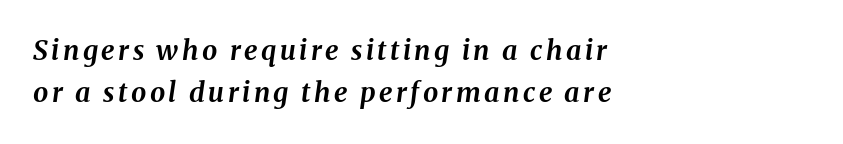
{"italic": "yes", "lean": "right", "slant_degrees": 8, "bold": "yes", "underline": "no", "align": "left", "line_spacing": "normal", "line_spacing_ratio": 1.56, "glyph_px": 27}
